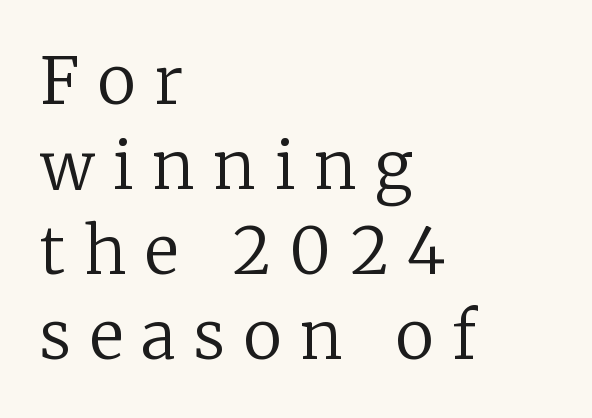
Q: Is the text bold? A: No.
Q: Is the text italic (slanted)? A: No, it is upright.
Q: Is the typeface a serif or a sans-serif typeface? A: Serif.
Q: Is the text underlined? A: No.
Q: How is the paragraph aligned? A: Left-aligned.
Q: Is the spacing between letters normal or unusually wide? A: Unusually wide.
Q: Is the spacing between lines tight, normal or loose? A: Normal.
Q: Width (condensed, normal, or wide)? A: Normal.
Q: Stroke contrast? A: Low.
Q: x-height? A: Medium.
Q: Monospaced? A: No.
